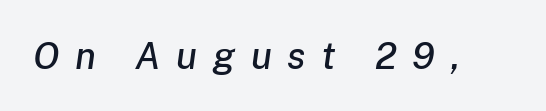
Q: Is the text italic (slanted)? A: Yes, it leans right by about 8 degrees.
Q: Is the text underlined? A: No.
Q: Is the spacing between letters normal or unusually wide? A: Unusually wide.
Q: Width (condensed, normal, or wide)? A: Normal.
Q: Stroke contrast? A: Low.
Q: x-height? A: Medium.
Q: Monospaced? A: No.
